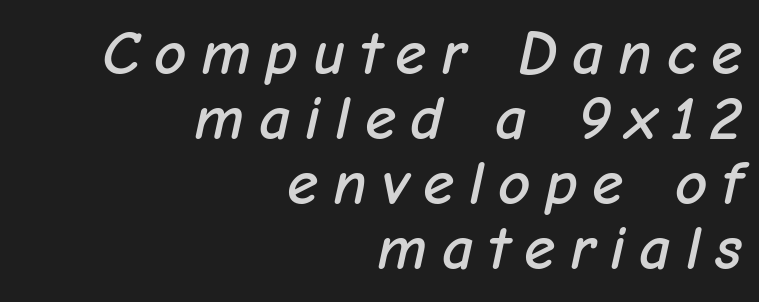
Q: Is the text italic (slanted)? A: Yes, it leans right by about 12 degrees.
Q: Is the text underlined? A: No.
Q: How is the paragraph aligned? A: Right-aligned.
Q: Is the spacing between letters normal or unusually wide? A: Unusually wide.
Q: Is the spacing between lines tight, normal or loose? A: Tight.
Q: Width (condensed, normal, or wide)? A: Normal.
Q: Stroke contrast? A: Low.
Q: x-height? A: Medium.
Q: Monospaced? A: No.
